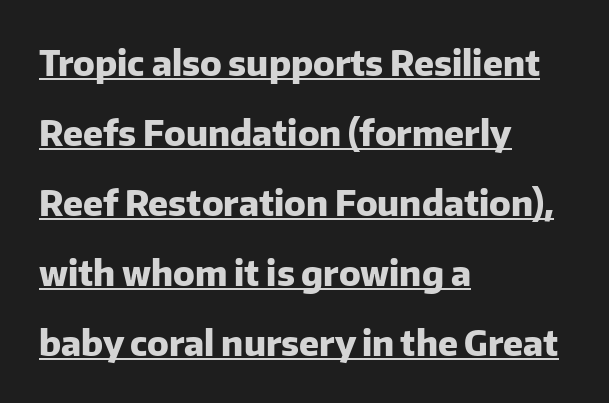
Q: Is the text bold? A: Yes.
Q: Is the text italic (slanted)? A: No, it is upright.
Q: Is the typeface a serif or a sans-serif typeface? A: Sans-serif.
Q: Is the text underlined? A: Yes.
Q: How is the paragraph aligned? A: Left-aligned.
Q: Is the spacing between letters normal or unusually wide? A: Normal.
Q: Is the spacing between lines tight, normal or loose? A: Loose.
Q: Width (condensed, normal, or wide)? A: Normal.
Q: Stroke contrast? A: Low.
Q: x-height? A: Medium.
Q: Monospaced? A: No.
